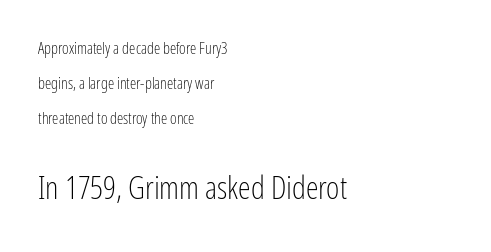
The image shows 32 px light, condensed sans-serif type, upright; set left-aligned, loose line spacing (2.18x), normal letter spacing, not underlined; the second (bottom) block is 2.0x larger; low stroke contrast and a medium x-height.
